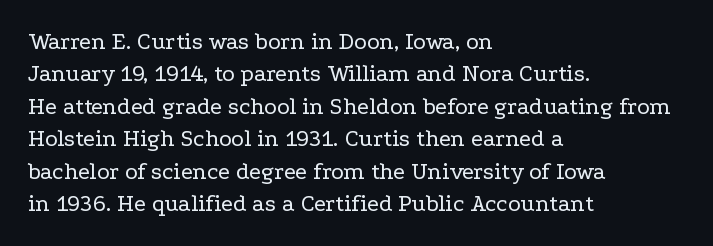
Q: Is the text bold? A: No.
Q: Is the text italic (slanted)? A: No, it is upright.
Q: Is the text underlined? A: No.
Q: How is the paragraph aligned? A: Left-aligned.
Q: Is the spacing between letters normal or unusually wide? A: Normal.
Q: Is the spacing between lines tight, normal or loose? A: Normal.
